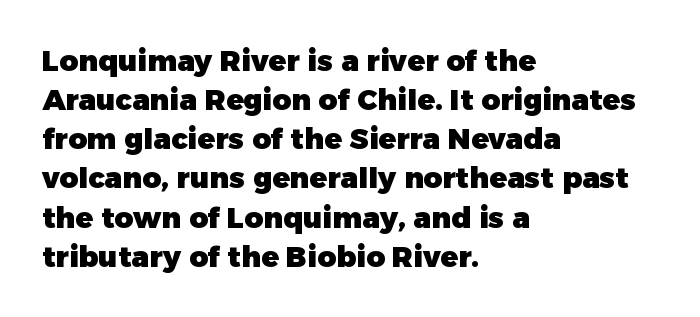
{"serif": "no", "italic": "no", "bold": "yes", "weight": "heavy", "width": "normal", "stroke_contrast": "low", "x_height": "medium", "monospaced": "no", "underline": "no", "align": "left", "line_spacing": "normal", "line_spacing_ratio": 1.35, "letter_spacing": "normal", "letter_spacing_em": 0.0, "glyph_px": 29}
